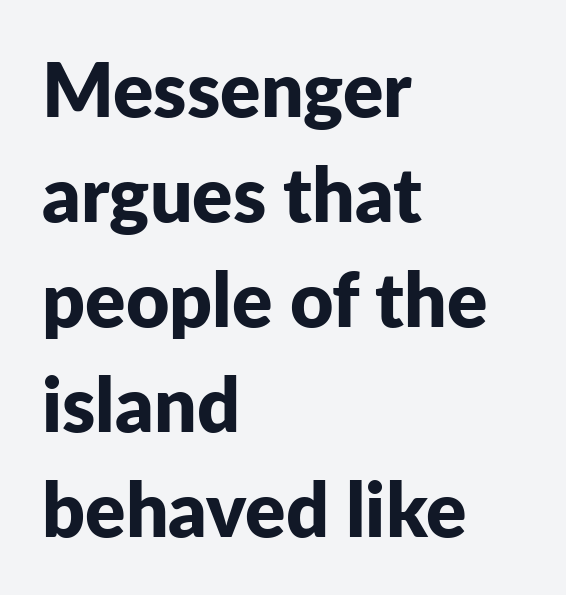
{"serif": "no", "italic": "no", "bold": "yes", "weight": "bold", "width": "normal", "stroke_contrast": "low", "x_height": "medium", "monospaced": "no", "underline": "no", "align": "left", "line_spacing": "normal", "line_spacing_ratio": 1.4, "letter_spacing": "normal", "letter_spacing_em": 0.0, "glyph_px": 75}
